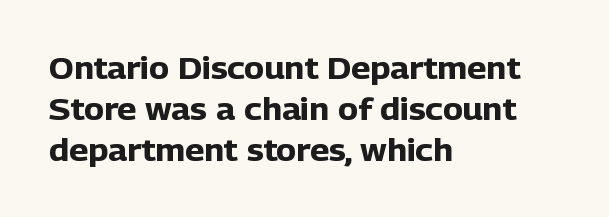
{"serif": "no", "italic": "no", "bold": "yes", "weight": "heavy", "width": "normal", "stroke_contrast": "low", "x_height": "medium", "monospaced": "no", "underline": "no", "align": "left", "line_spacing": "normal", "line_spacing_ratio": 1.36, "letter_spacing": "normal", "letter_spacing_em": 0.0, "glyph_px": 30}
